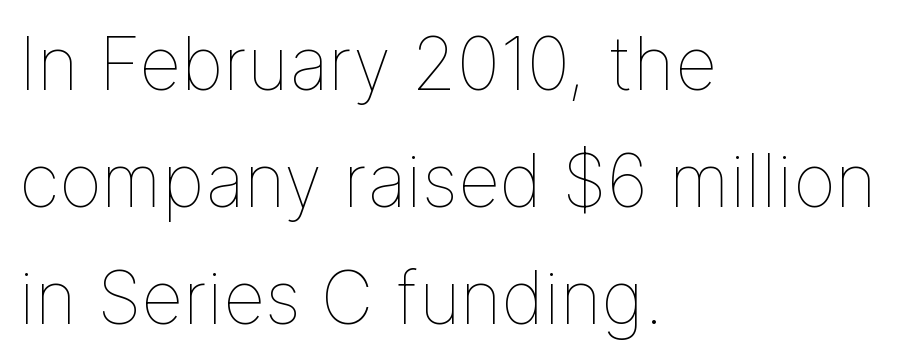
{"italic": "no", "bold": "no", "weight": "thin", "width": "normal", "stroke_contrast": "low", "x_height": "medium", "monospaced": "no", "underline": "no", "align": "left", "line_spacing": "normal", "line_spacing_ratio": 1.6, "letter_spacing": "normal", "letter_spacing_em": 0.0, "glyph_px": 73}
